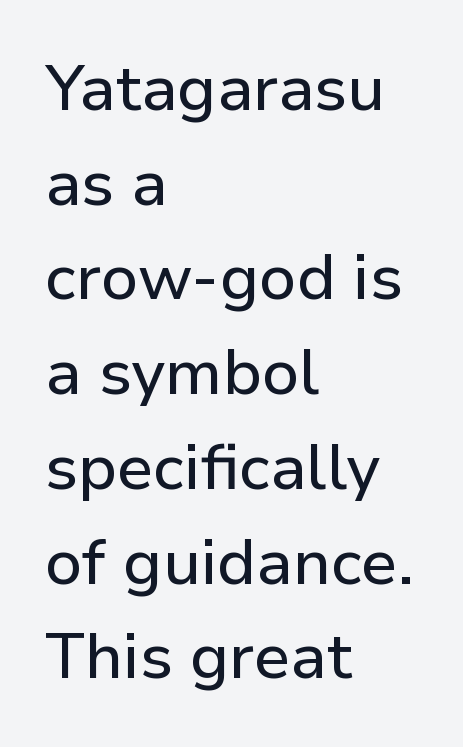
The image shows 64 px sans-serif type, upright; set left-aligned, normal line spacing (1.48x), normal letter spacing, not underlined; low stroke contrast and a medium x-height.
